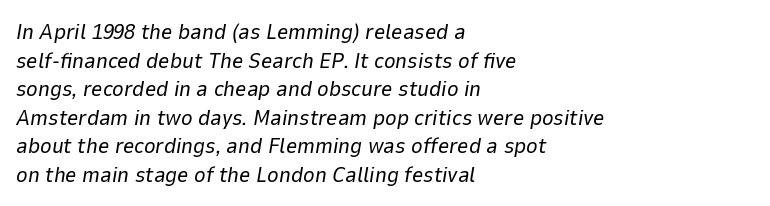
{"italic": "yes", "lean": "right", "slant_degrees": 9, "bold": "no", "underline": "no", "align": "left", "line_spacing": "normal", "line_spacing_ratio": 1.3, "letter_spacing": "normal", "letter_spacing_em": 0.0, "glyph_px": 22}
